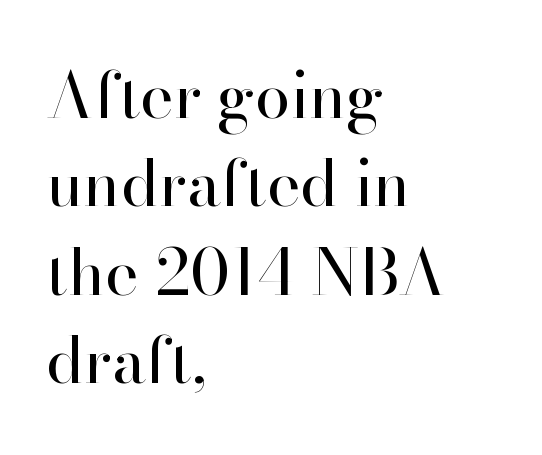
{"serif": "yes", "italic": "no", "bold": "no", "weight": "regular", "width": "normal", "stroke_contrast": "high", "x_height": "small", "monospaced": "no", "underline": "no", "align": "left", "line_spacing": "normal", "line_spacing_ratio": 1.38, "letter_spacing": "normal", "letter_spacing_em": 0.0, "glyph_px": 64}
